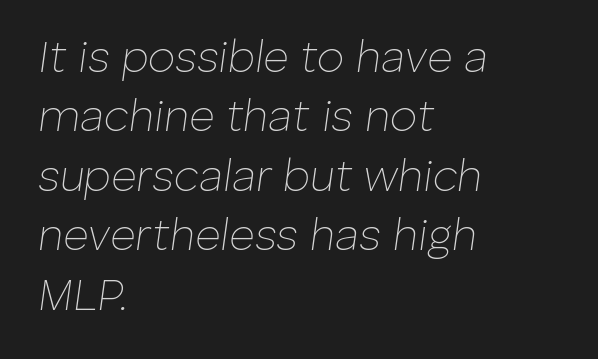
The image shows 44 px thin type, italic (leaning right); set left-aligned, normal line spacing (1.35x), normal letter spacing, not underlined; low stroke contrast and a medium x-height.
